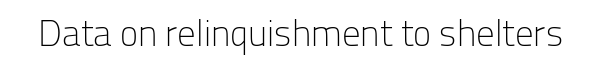
The image shows 37 px light sans-serif type, upright; set normal letter spacing, not underlined; low stroke contrast and a medium x-height.
